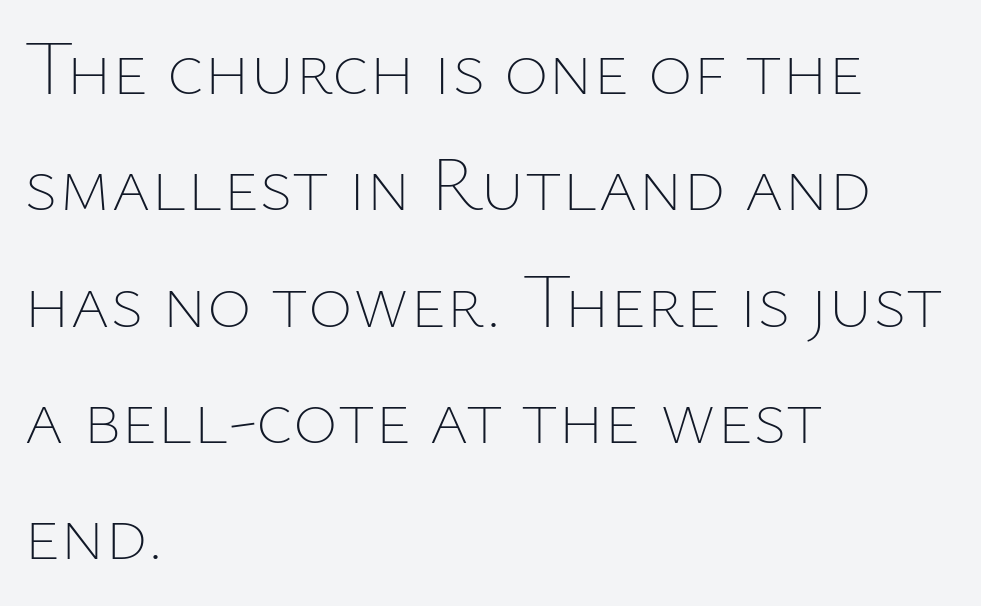
Q: Is the text bold? A: No.
Q: Is the text italic (slanted)? A: No, it is upright.
Q: Is the text underlined? A: No.
Q: How is the paragraph aligned? A: Left-aligned.
Q: Is the spacing between letters normal or unusually wide? A: Normal.
Q: Is the spacing between lines tight, normal or loose? A: Normal.
Q: Width (condensed, normal, or wide)? A: Normal.
Q: Stroke contrast? A: Low.
Q: x-height? A: Medium.
Q: Monospaced? A: No.
